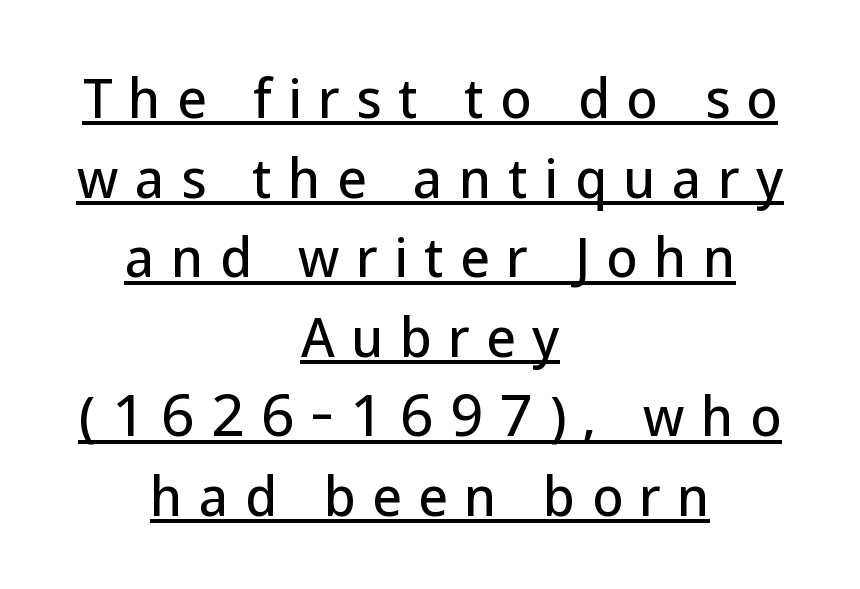
{"serif": "no", "italic": "no", "width": "normal", "stroke_contrast": "low", "x_height": "medium", "monospaced": "no", "underline": "yes", "align": "center", "line_spacing": "normal", "line_spacing_ratio": 1.56, "letter_spacing": "wide", "letter_spacing_em": 0.32, "glyph_px": 51}
